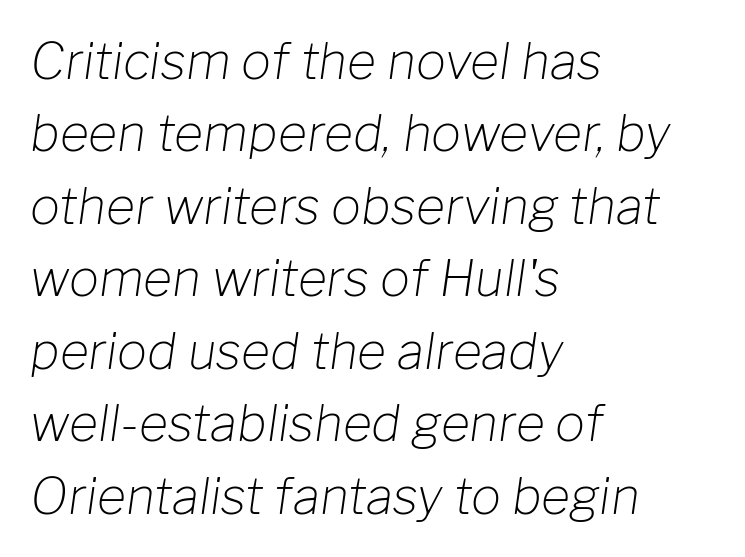
The image shows 50 px light type, italic (leaning right); set left-aligned, normal line spacing (1.45x), normal letter spacing, not underlined; low stroke contrast and a medium x-height.
